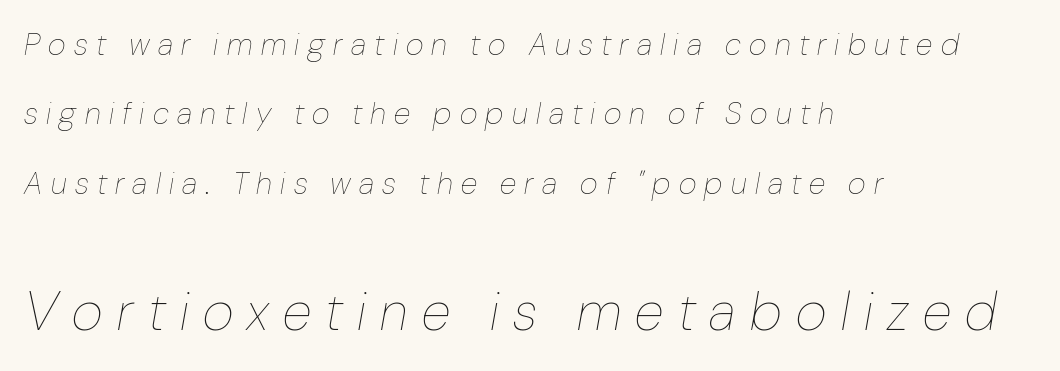
{"italic": "yes", "lean": "right", "slant_degrees": 10, "bold": "no", "weight": "thin", "width": "condensed", "stroke_contrast": "low", "x_height": "medium", "monospaced": "no", "underline": "no", "align": "left", "line_spacing": "loose", "line_spacing_ratio": 2.24, "letter_spacing": "wide", "letter_spacing_em": 0.27, "larger_block": "second", "size_ratio": 1.74, "glyph_px": 54}
